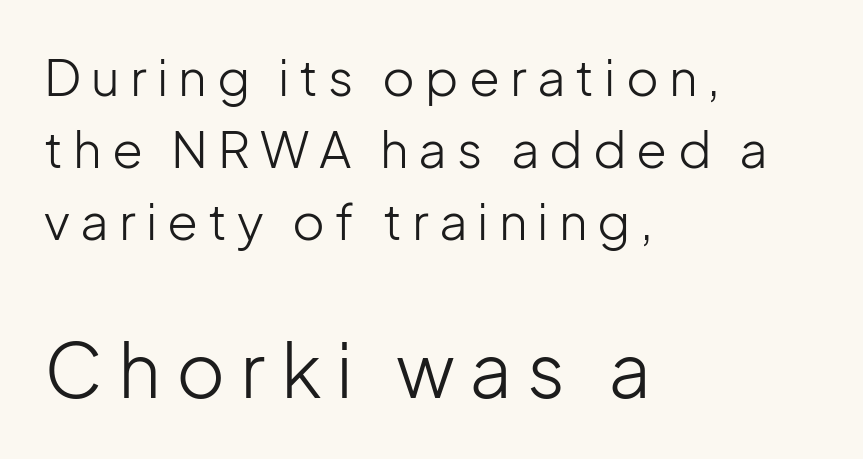
Q: Is the text bold? A: No.
Q: Is the text italic (slanted)? A: No, it is upright.
Q: Is the typeface a serif or a sans-serif typeface? A: Sans-serif.
Q: Is the text underlined? A: No.
Q: How is the paragraph aligned? A: Left-aligned.
Q: Is the spacing between letters normal or unusually wide? A: Unusually wide.
Q: Is the spacing between lines tight, normal or loose? A: Normal.
Q: Which block of text is set in a larger size, the first (top) or the second (bottom)? A: The second (bottom) one.
Q: Width (condensed, normal, or wide)? A: Normal.
Q: Stroke contrast? A: Low.
Q: x-height? A: Medium.
Q: Monospaced? A: No.
